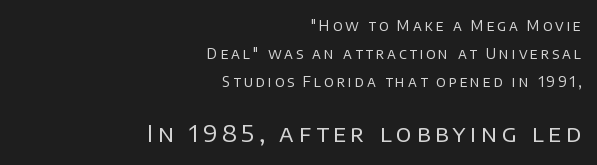
The lines are spread far apart with generous leading. The later block is typeset at a bigger size than the earlier block. Does extra space separate the letters? Yes, quite a lot of it. Caption: face not bold, strokes unweighted.
